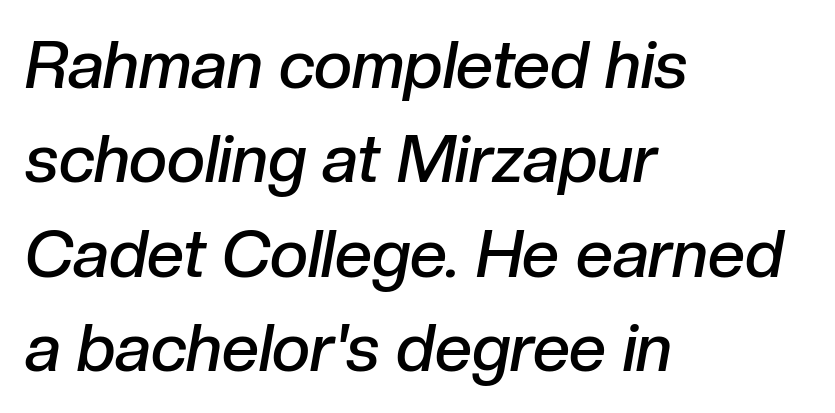
The image shows 66 px semibold type, italic (leaning right); set left-aligned, normal line spacing (1.43x), normal letter spacing, not underlined; low stroke contrast and a medium x-height.
